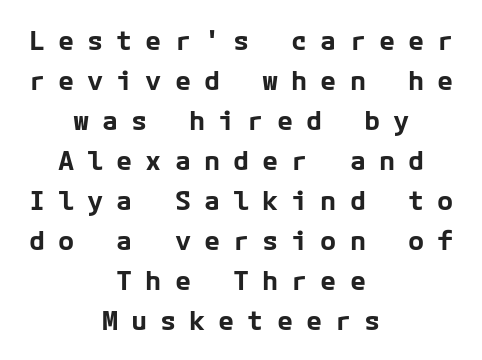
{"italic": "no", "bold": "yes", "underline": "no", "align": "center", "line_spacing": "normal", "line_spacing_ratio": 1.48, "letter_spacing": "wide", "letter_spacing_em": 0.48, "glyph_px": 27}
